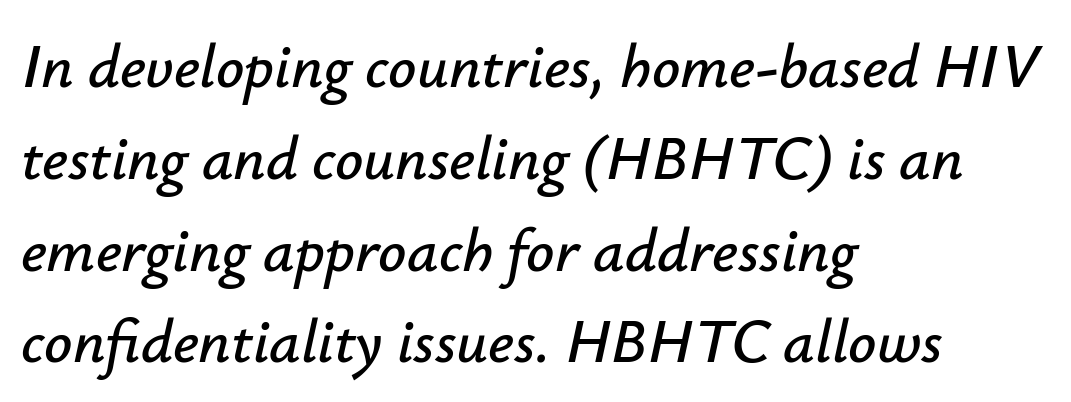
The image shows 62 px text type, italic (leaning right); set left-aligned, normal line spacing (1.48x), normal letter spacing, not underlined; low stroke contrast and a small x-height.
